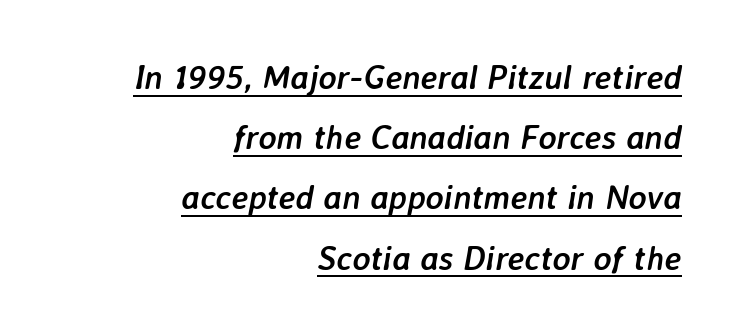
{"italic": "yes", "lean": "right", "slant_degrees": 7, "bold": "yes", "weight": "semibold", "width": "normal", "stroke_contrast": "low", "x_height": "medium", "monospaced": "no", "underline": "yes", "align": "right", "line_spacing_ratio": 1.77, "letter_spacing": "normal", "letter_spacing_em": 0.0, "glyph_px": 34}
